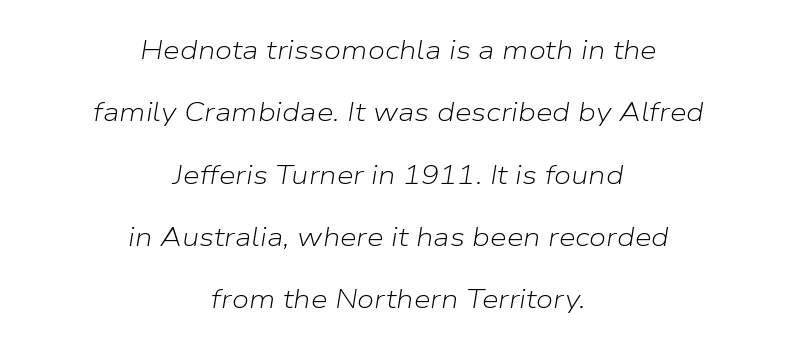
The image shows 27 px text type, italic (leaning right); set centered, loose line spacing (2.31x), normal letter spacing, not underlined.
